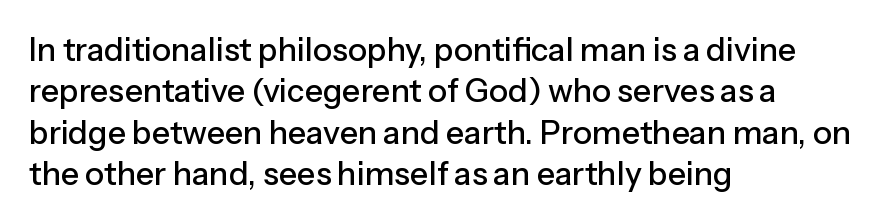
The image shows 32 px sans-serif type, upright; set left-aligned, normal line spacing (1.29x), normal letter spacing, not underlined; low stroke contrast and a medium x-height.
